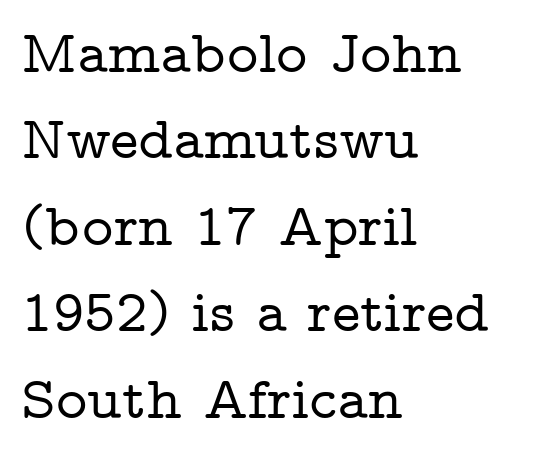
{"serif": "yes", "italic": "no", "width": "wide", "stroke_contrast": "low", "x_height": "medium", "monospaced": "no", "underline": "no", "align": "left", "line_spacing": "normal", "line_spacing_ratio": 1.44, "letter_spacing": "normal", "letter_spacing_em": 0.0, "glyph_px": 60}
